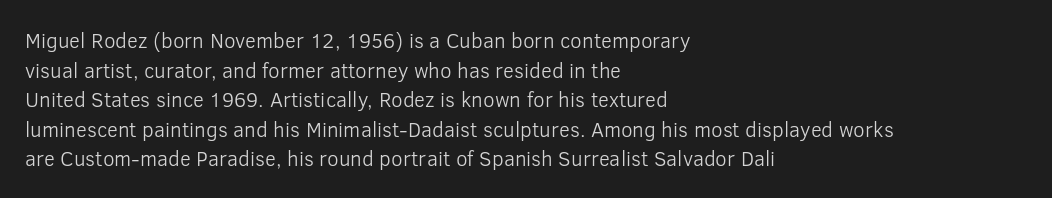
{"italic": "no", "bold": "no", "underline": "no", "align": "left", "line_spacing": "normal", "line_spacing_ratio": 1.41, "letter_spacing": "normal", "letter_spacing_em": 0.0, "glyph_px": 21}
